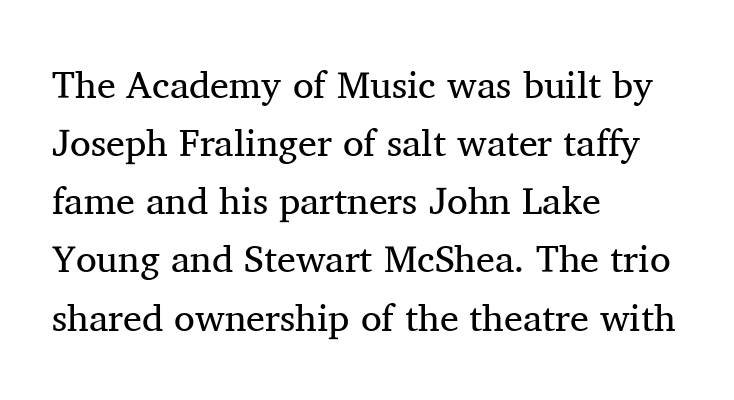
The image shows 38 px regular-weight serif type, upright; set left-aligned, normal line spacing (1.53x), normal letter spacing, not underlined; medium stroke contrast and a medium x-height.
